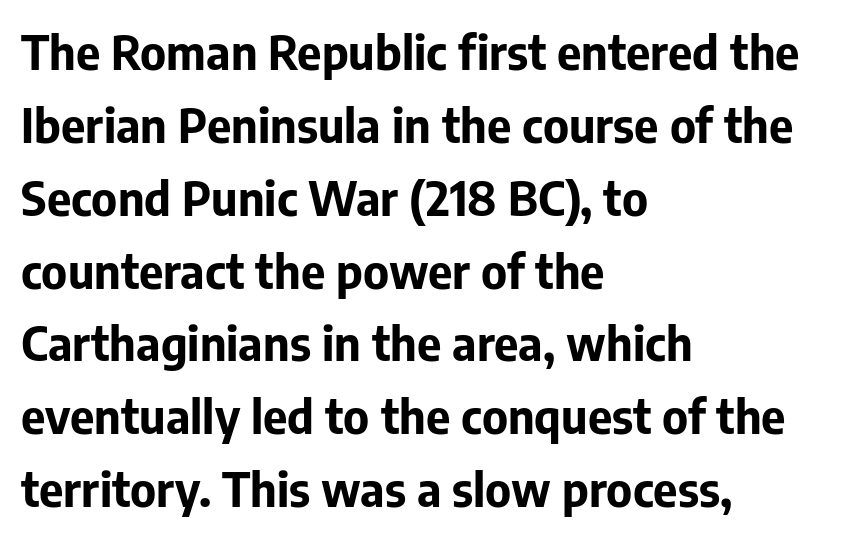
{"serif": "no", "italic": "no", "bold": "yes", "weight": "bold", "width": "normal", "stroke_contrast": "low", "x_height": "medium", "monospaced": "no", "underline": "no", "align": "left", "line_spacing": "normal", "line_spacing_ratio": 1.55, "letter_spacing": "normal", "letter_spacing_em": 0.0, "glyph_px": 47}
